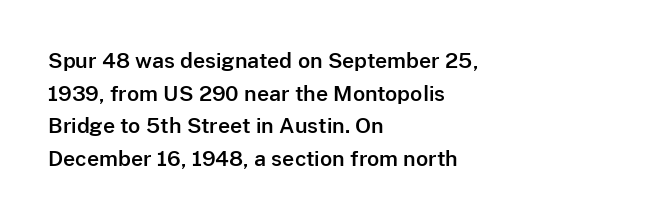
{"italic": "no", "underline": "no", "align": "left", "line_spacing": "normal", "line_spacing_ratio": 1.55, "letter_spacing": "normal", "letter_spacing_em": 0.0, "glyph_px": 21}
